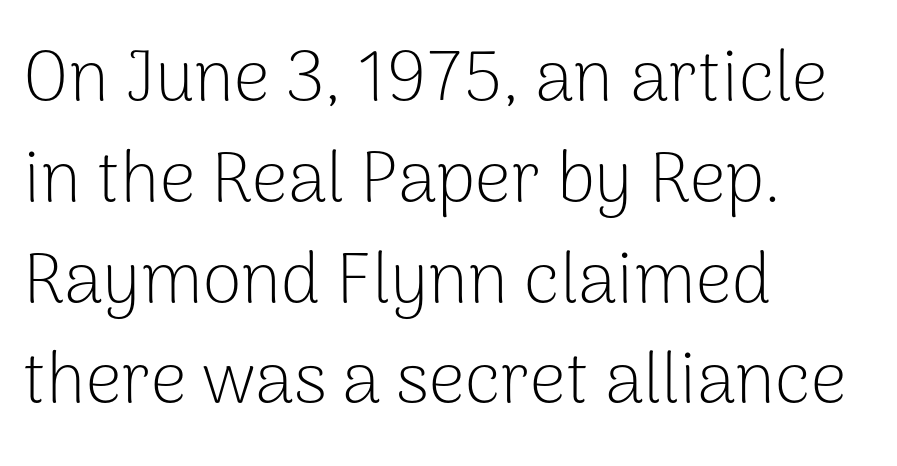
Q: Is the text bold? A: No.
Q: Is the text italic (slanted)? A: No, it is upright.
Q: Is the typeface a serif or a sans-serif typeface? A: Sans-serif.
Q: Is the text underlined? A: No.
Q: How is the paragraph aligned? A: Left-aligned.
Q: Is the spacing between letters normal or unusually wide? A: Normal.
Q: Is the spacing between lines tight, normal or loose? A: Normal.
Q: Width (condensed, normal, or wide)? A: Normal.
Q: Stroke contrast? A: Low.
Q: x-height? A: Medium.
Q: Monospaced? A: No.
